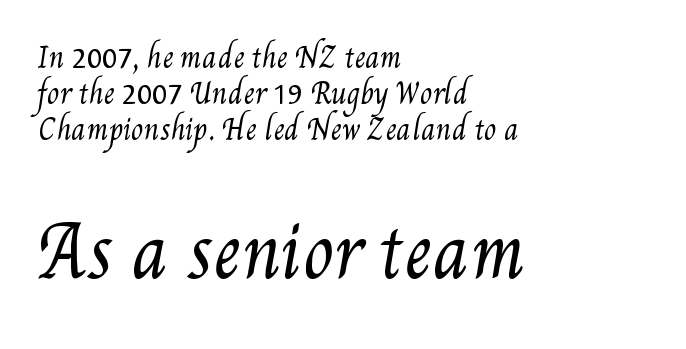
{"bold": "no", "weight": "regular", "width": "condensed", "stroke_contrast": "medium", "x_height": "small", "monospaced": "no", "underline": "no", "align": "left", "line_spacing": "normal", "line_spacing_ratio": 1.28, "letter_spacing": "normal", "letter_spacing_em": 0.0, "larger_block": "second", "size_ratio": 2.5, "glyph_px": 70}
